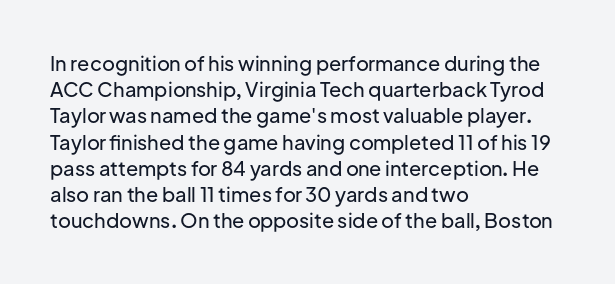
The image shows 20 px text type, upright; set left-aligned, normal line spacing (1.31x), normal letter spacing, not underlined.
